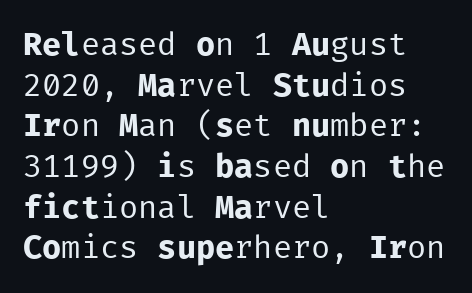
{"serif": "no", "italic": "no", "bold": "no", "weight": "regular", "width": "normal", "stroke_contrast": "low", "x_height": "medium", "monospaced": "yes", "underline": "no", "align": "left", "line_spacing": "normal", "line_spacing_ratio": 1.27, "letter_spacing": "normal", "letter_spacing_em": 0.0, "glyph_px": 32}
